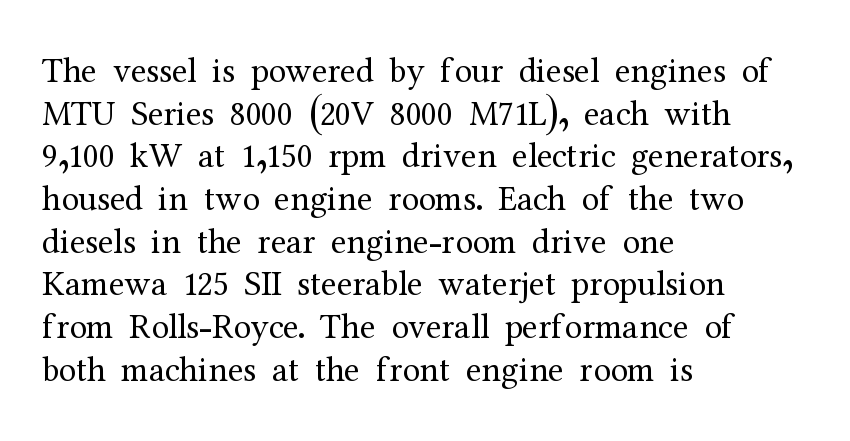
What stands out about the letter spacing? Nothing — it is the standard amount. Summary of weight: not heavy and not bold. Reading down the block, your eye returns to a fixed left position each line. Quick note: not italic, upright. This sample uses a serif face. The space beneath each line is pristine and unruled.
